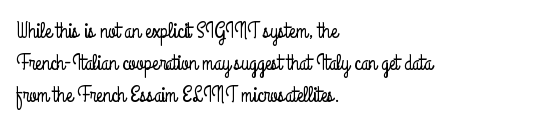
{"underline": "no", "align": "left", "line_spacing": "normal", "line_spacing_ratio": 1.45, "letter_spacing": "normal", "letter_spacing_em": 0.0, "glyph_px": 22}
